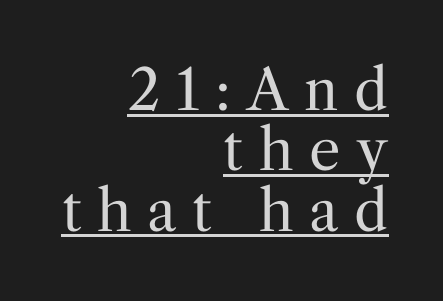
{"serif": "yes", "italic": "no", "bold": "no", "weight": "regular", "width": "normal", "stroke_contrast": "medium", "x_height": "medium", "monospaced": "no", "underline": "yes", "align": "right", "line_spacing": "tight", "line_spacing_ratio": 1.08, "letter_spacing": "wide", "letter_spacing_em": 0.28, "glyph_px": 56}
